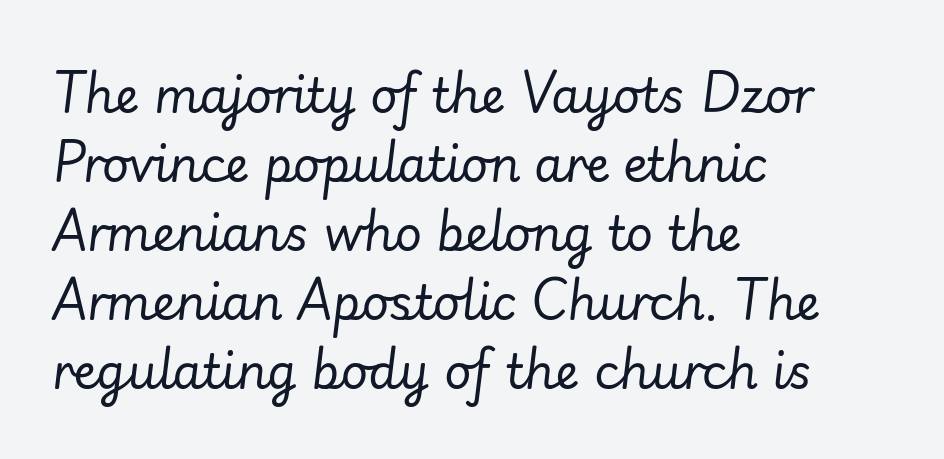
The image shows 47 px regular-weight type, italic (leaning right); set left-aligned, normal line spacing (1.47x), normal letter spacing, not underlined; low stroke contrast and a small x-height.
